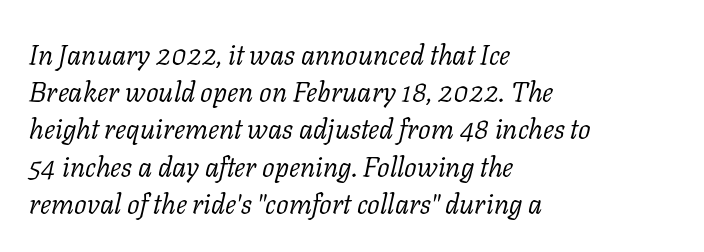
The image shows 28 px light serif type, italic (leaning right); set left-aligned, normal line spacing (1.33x), normal letter spacing, not underlined; low stroke contrast and a medium x-height.
